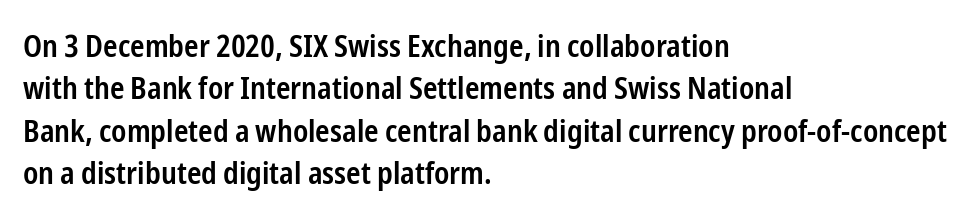
The designer left line spacing at the default. Notice how the passage keeps a crisp vertical edge on the left only. If you drew a line through each stem, it would be perfectly vertical. The space directly below the letters is spotless.
